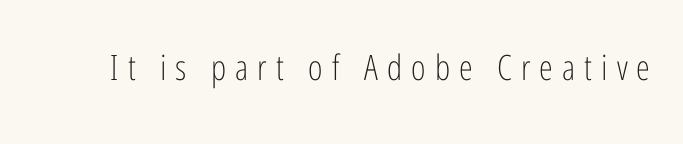
The image shows 35 px light, condensed sans-serif type, upright; set unusually wide letter spacing (+0.26 em), not underlined; low stroke contrast and a medium x-height.
